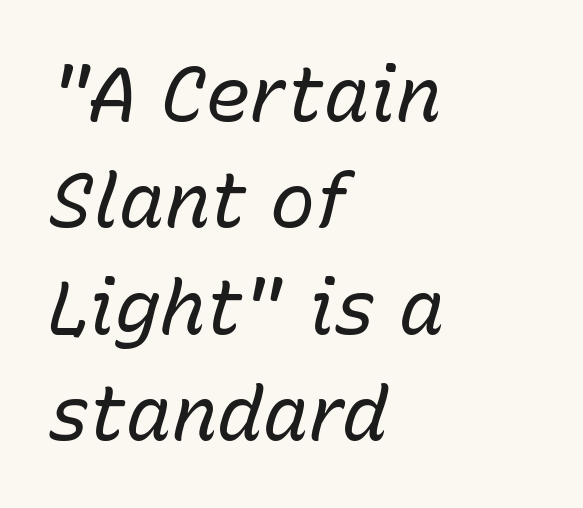
A normal amount of white space separates one row of letters from the next. Words appear dense and cohesive because spacing is normal. The space beneath each line is pristine and unruled. Visually the block forms a straight wall on the left and a jagged coastline on the right. You could not count columns in this text — the font is proportionally spaced.
